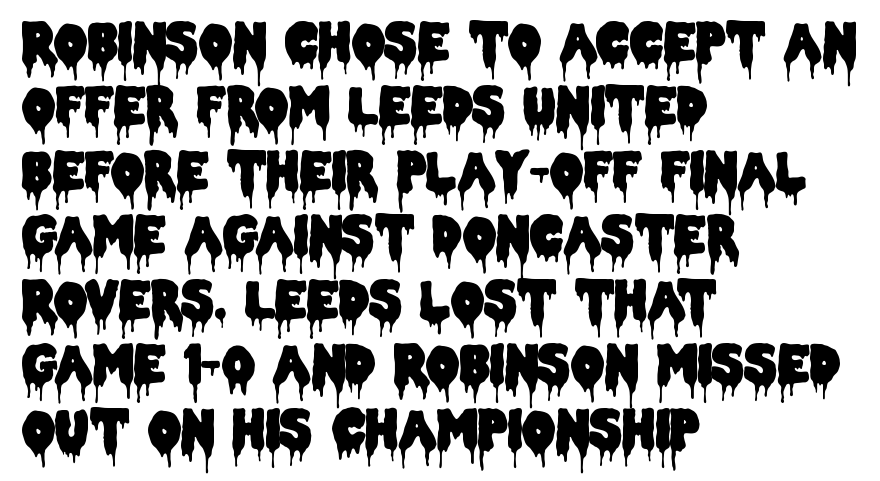
{"serif": "no", "italic": "no", "width": "condensed", "stroke_contrast": "low", "x_height": "large", "monospaced": "no", "underline": "no", "align": "left", "line_spacing_ratio": 1.24, "letter_spacing": "normal", "letter_spacing_em": 0.0, "glyph_px": 52}
